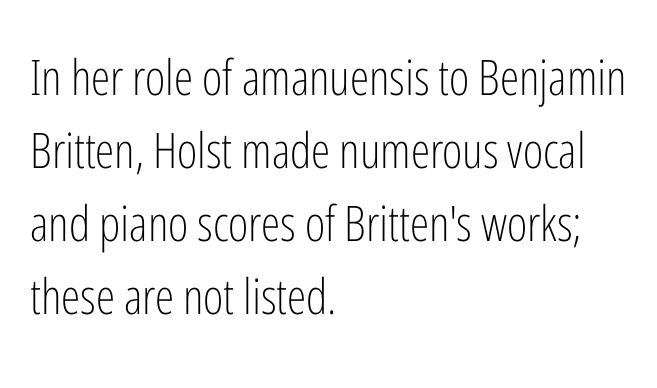
Q: Is the text bold? A: No.
Q: Is the text italic (slanted)? A: No, it is upright.
Q: Is the typeface a serif or a sans-serif typeface? A: Sans-serif.
Q: Is the text underlined? A: No.
Q: How is the paragraph aligned? A: Left-aligned.
Q: Is the spacing between letters normal or unusually wide? A: Normal.
Q: Is the spacing between lines tight, normal or loose? A: Normal.
Q: Width (condensed, normal, or wide)? A: Condensed.
Q: Stroke contrast? A: Low.
Q: x-height? A: Medium.
Q: Monospaced? A: No.
